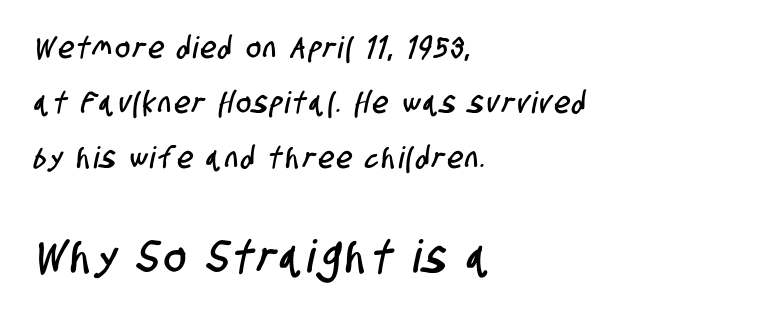
Each row of text sits above clean, open space. This rendering uses left alignment, leaving the right contour irregular. Visually, the bottom section dominates because its glyphs are scaled up. Typographically, this falls in the sans-serif category. Think of a printed novel: that variable character pitch is what you see here.
